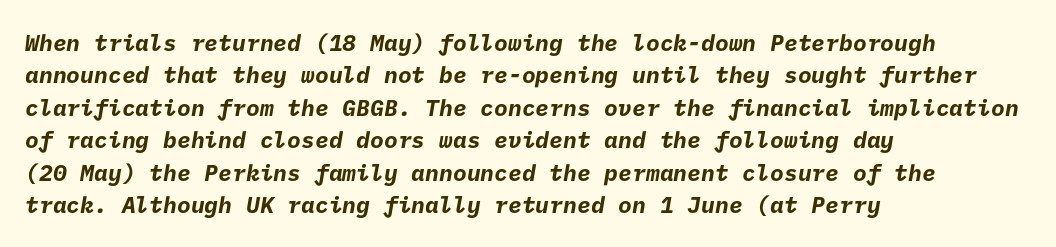
Q: Is the text bold? A: Yes.
Q: Is the text underlined? A: No.
Q: How is the paragraph aligned? A: Left-aligned.
Q: Is the spacing between letters normal or unusually wide? A: Normal.
Q: Is the spacing between lines tight, normal or loose? A: Normal.
